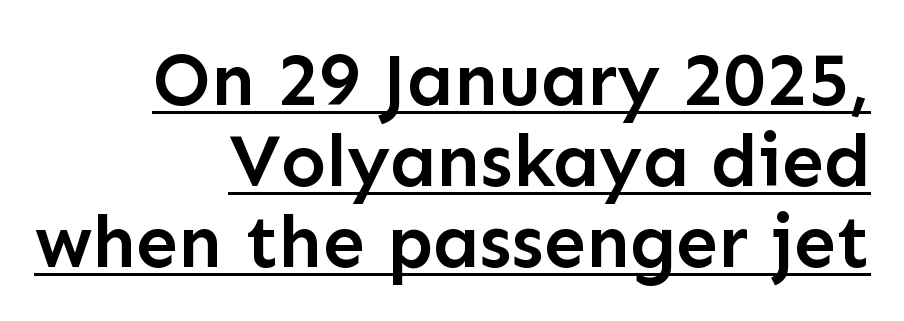
Q: Is the text bold? A: Semi-bold.
Q: Is the text italic (slanted)? A: No, it is upright.
Q: Is the typeface a serif or a sans-serif typeface? A: Sans-serif.
Q: Is the text underlined? A: Yes.
Q: How is the paragraph aligned? A: Right-aligned.
Q: Is the spacing between letters normal or unusually wide? A: Normal.
Q: Is the spacing between lines tight, normal or loose? A: Tight.
Q: Width (condensed, normal, or wide)? A: Normal.
Q: Stroke contrast? A: Low.
Q: x-height? A: Medium.
Q: Monospaced? A: No.
